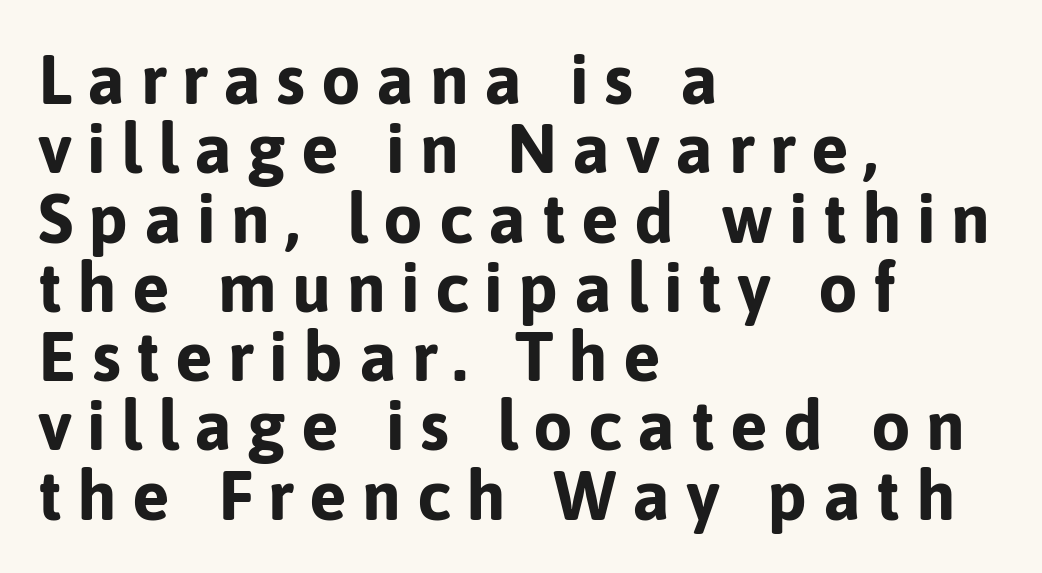
Q: Is the text bold? A: Yes.
Q: Is the text italic (slanted)? A: No, it is upright.
Q: Is the typeface a serif or a sans-serif typeface? A: Sans-serif.
Q: Is the text underlined? A: No.
Q: How is the paragraph aligned? A: Left-aligned.
Q: Is the spacing between letters normal or unusually wide? A: Unusually wide.
Q: Is the spacing between lines tight, normal or loose? A: Tight.
Q: Width (condensed, normal, or wide)? A: Normal.
Q: Stroke contrast? A: Low.
Q: x-height? A: Medium.
Q: Monospaced? A: No.
